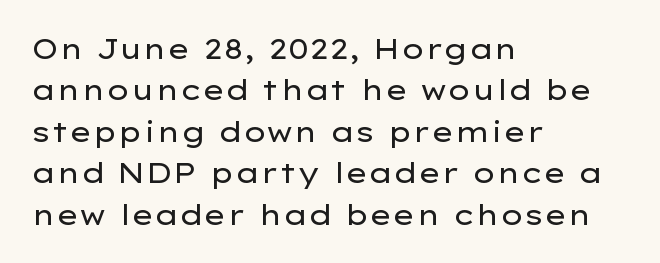
The image shows 28 px regular-weight, wide sans-serif type, upright; set left-aligned, normal line spacing (1.48x), normal letter spacing, not underlined; low stroke contrast and a medium x-height.
